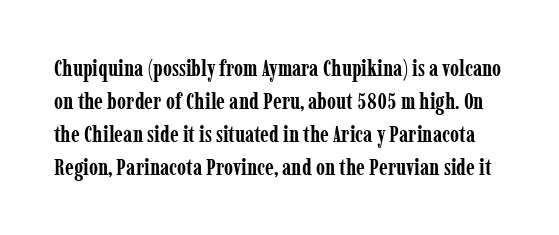
Is there any slant? The stems are plumb. Bold? Absolutely — the strokes are thick and heavy. Compared with typical body copy, the letter spacing here is the same. Bare-footed words on every line. Does the leading feel generous? No, just average.
